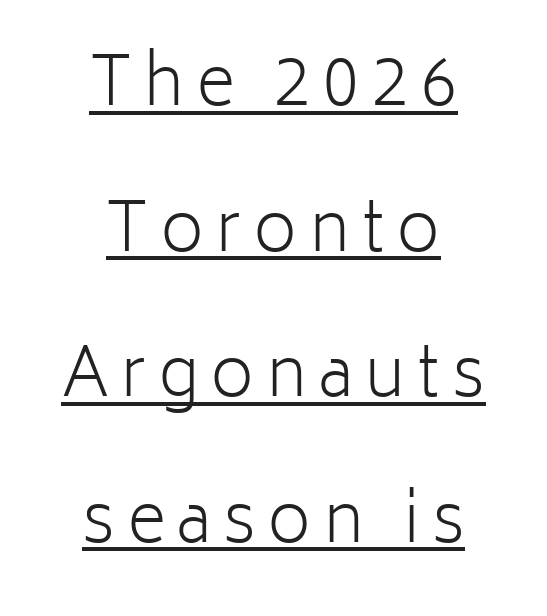
The image shows 68 px light sans-serif type, upright; set centered, loose line spacing (2.14x), underlined; low stroke contrast and a medium x-height.
